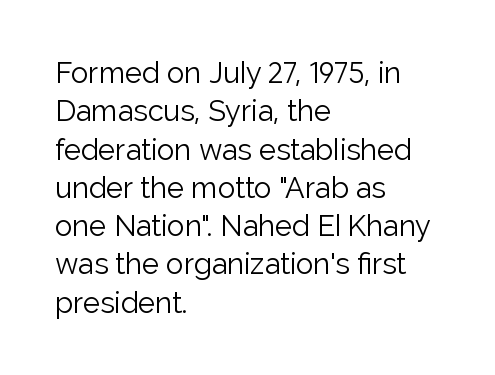
No extra tracking has been applied to these lines. Quick note: interline space is typical. Bare-footed words on every line. The passage shown is typed in a proportional face where columns would drift. A light-to-regular cut is what we see here.
